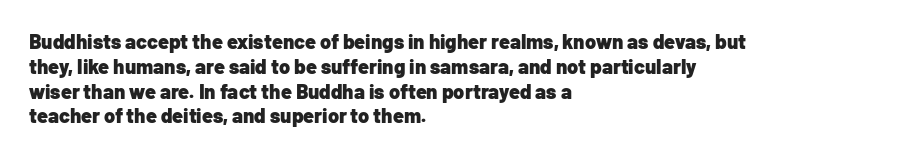
The image shows 20 px bold type, upright; set left-aligned, line spacing 1.24x, normal letter spacing, not underlined.
